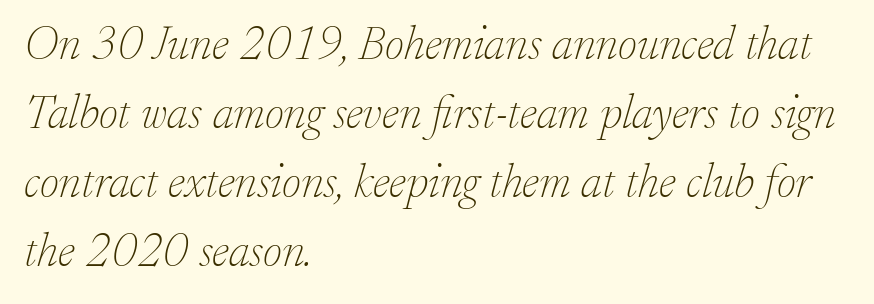
{"serif": "yes", "italic": "yes", "lean": "right", "slant_degrees": 17, "bold": "no", "weight": "thin", "width": "normal", "stroke_contrast": "low", "x_height": "small", "monospaced": "no", "underline": "no", "align": "left", "line_spacing": "normal", "line_spacing_ratio": 1.47, "letter_spacing": "normal", "letter_spacing_em": 0.0, "glyph_px": 47}
